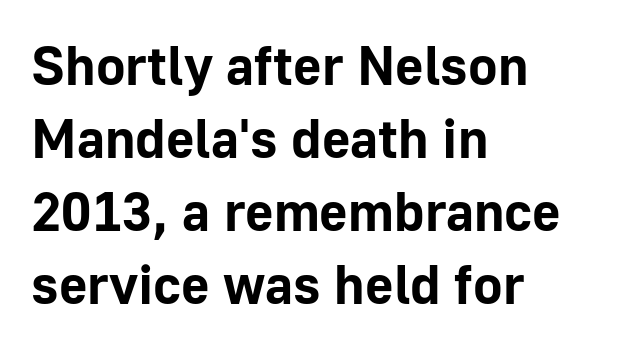
{"serif": "no", "italic": "no", "bold": "yes", "weight": "bold", "width": "normal", "stroke_contrast": "low", "x_height": "medium", "monospaced": "no", "underline": "no", "align": "left", "line_spacing": "normal", "line_spacing_ratio": 1.33, "letter_spacing": "normal", "letter_spacing_em": 0.0, "glyph_px": 55}
